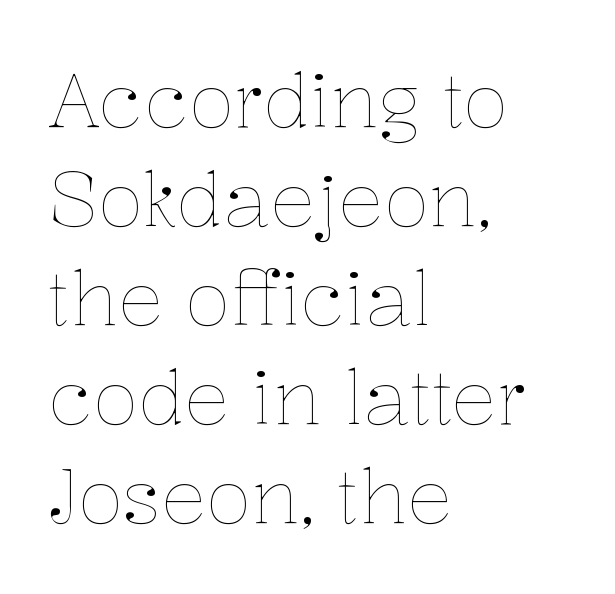
Tracking here is standard; glyphs follow each other at the usual distance. No heavy texture on the line: the type isn't bold. It's the straight-up-and-down kind of type. Descenders are the only things crossing below the line.
